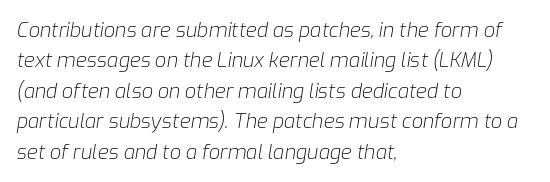
Honestly, the row spacing looks completely unremarkable. Stem width sits at or under what a default text font uses. Standard letterfit; no display-style spreading of the glyphs. The lines are quadded left. Each row of text sits above clean, open space. The passage shown leans; its letterforms are oblique.
